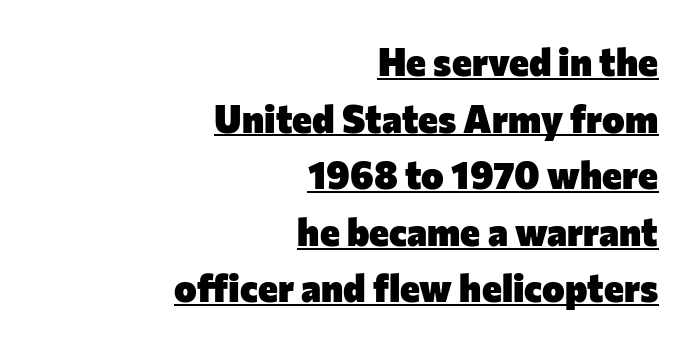
The image shows 38 px heavy sans-serif type, upright; set right-aligned, normal line spacing (1.49x), normal letter spacing, underlined; low stroke contrast and a medium x-height.
